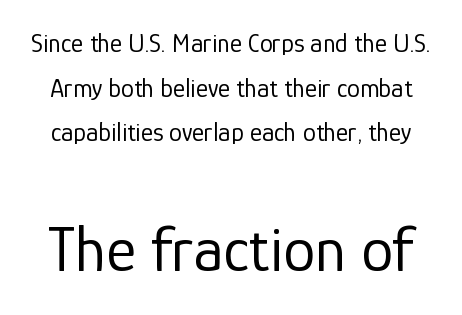
The image shows 64 px regular-weight sans-serif type, upright; set line spacing 1.72x, normal letter spacing, not underlined; the second (bottom) block is 2.46x larger; low stroke contrast and a medium x-height.
